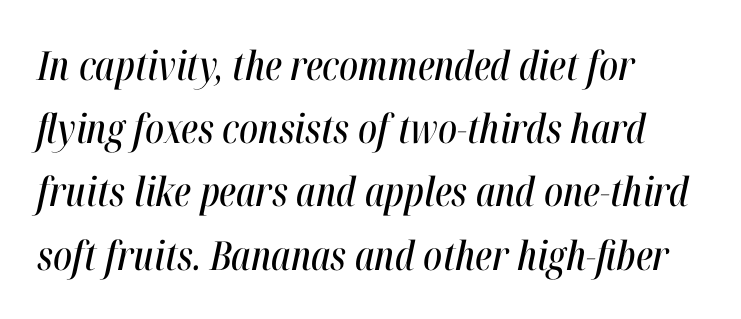
The image shows 40 px condensed type, italic (leaning right); set left-aligned, normal line spacing (1.58x), normal letter spacing, not underlined; high stroke contrast and a medium x-height.
